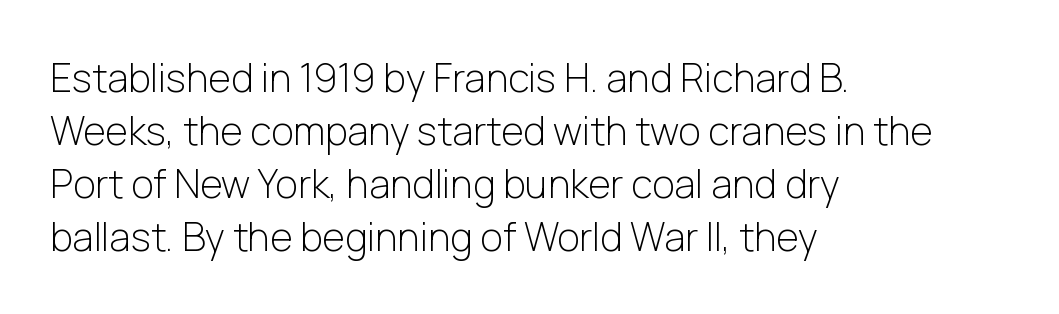
The type family on display is of the sans-serif kind. Each row of text sits above clean, open space. Where is the straight margin? On the left. The face used here is proportionally spaced, like ordinary book or web type. Regular leading. Italic? Not at all — the glyphs are vertical.
